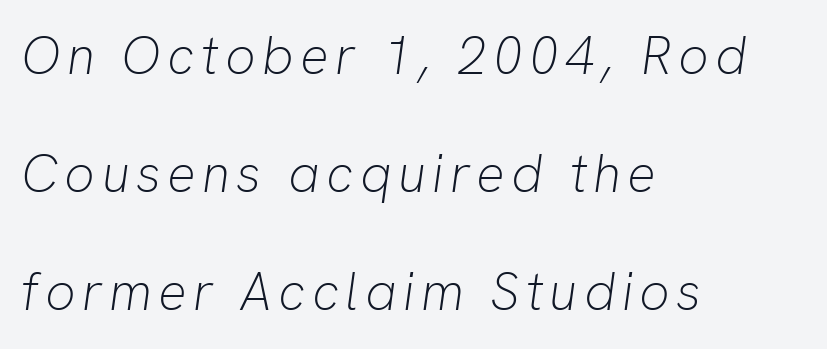
The image shows 53 px light type, italic (leaning right); set left-aligned, loose line spacing (2.23x), not underlined; low stroke contrast and a medium x-height.
